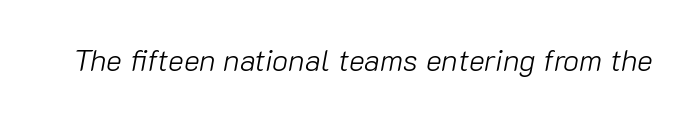
The image shows 30 px light type, italic (leaning right); set normal letter spacing, not underlined; low stroke contrast and a medium x-height.
